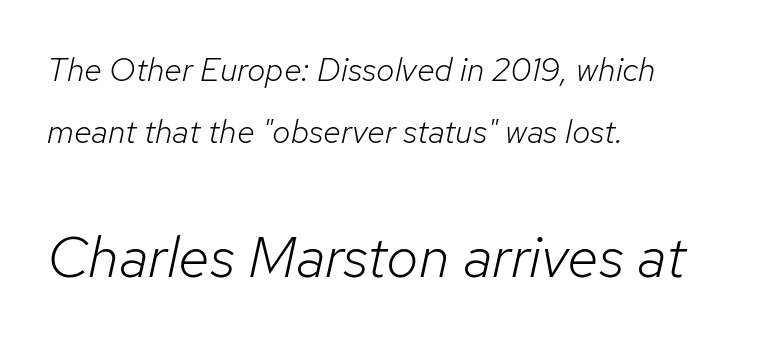
Q: Is the text bold? A: No.
Q: Is the text italic (slanted)? A: Yes, it leans right by about 12 degrees.
Q: Is the text underlined? A: No.
Q: How is the paragraph aligned? A: Left-aligned.
Q: Is the spacing between letters normal or unusually wide? A: Normal.
Q: Which block of text is set in a larger size, the first (top) or the second (bottom)? A: The second (bottom) one.
Q: Width (condensed, normal, or wide)? A: Normal.
Q: Stroke contrast? A: Low.
Q: x-height? A: Medium.
Q: Monospaced? A: No.
